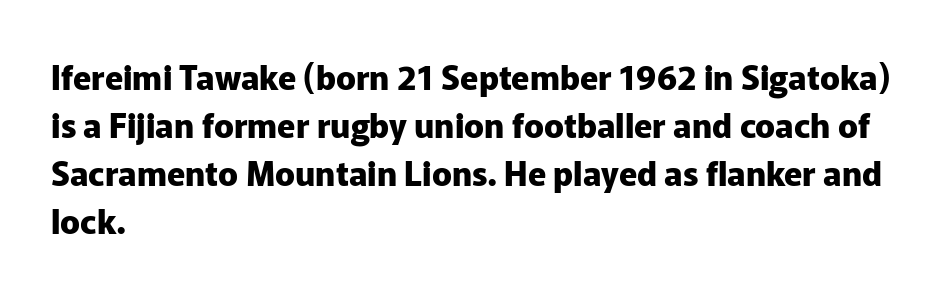
Q: Is the text bold? A: Yes.
Q: Is the text italic (slanted)? A: No, it is upright.
Q: Is the typeface a serif or a sans-serif typeface? A: Sans-serif.
Q: Is the text underlined? A: No.
Q: How is the paragraph aligned? A: Left-aligned.
Q: Is the spacing between letters normal or unusually wide? A: Normal.
Q: Is the spacing between lines tight, normal or loose? A: Normal.
Q: Width (condensed, normal, or wide)? A: Normal.
Q: Stroke contrast? A: Low.
Q: x-height? A: Medium.
Q: Monospaced? A: No.
